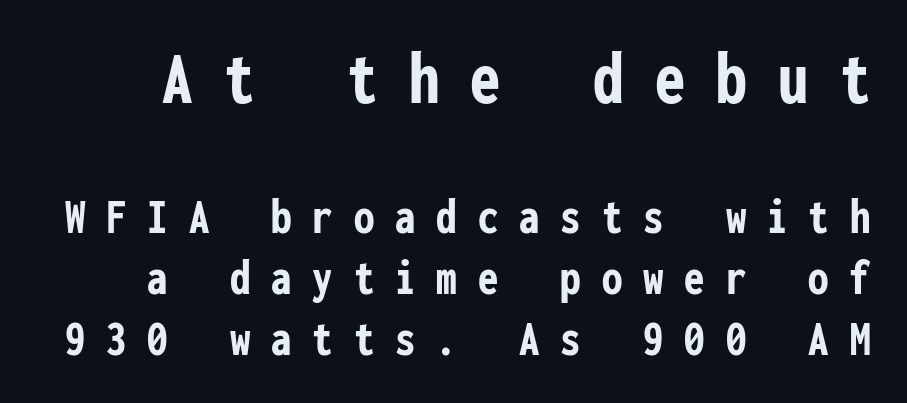
Q: Is the text bold? A: Yes.
Q: Is the text italic (slanted)? A: No, it is upright.
Q: Is the typeface a serif or a sans-serif typeface? A: Sans-serif.
Q: Is the text underlined? A: No.
Q: Is the spacing between letters normal or unusually wide? A: Unusually wide.
Q: Which block of text is set in a larger size, the first (top) or the second (bottom)? A: The first (top) one.
Q: Width (condensed, normal, or wide)? A: Condensed.
Q: Stroke contrast? A: Low.
Q: x-height? A: Medium.
Q: Monospaced? A: Yes.
